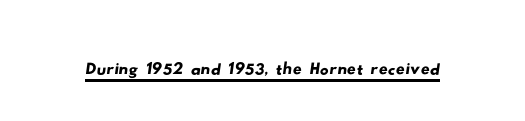
{"serif": "no", "width": "wide", "stroke_contrast": "low", "x_height": "small", "monospaced": "no", "underline": "yes", "letter_spacing": "normal", "letter_spacing_em": 0.0, "glyph_px": 44}
